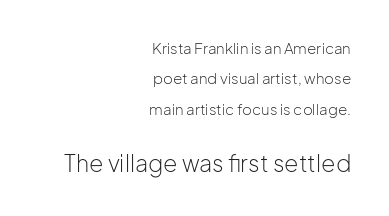
Q: Is the text bold? A: No.
Q: Is the text italic (slanted)? A: No, it is upright.
Q: Is the text underlined? A: No.
Q: How is the paragraph aligned? A: Right-aligned.
Q: Is the spacing between letters normal or unusually wide? A: Normal.
Q: Is the spacing between lines tight, normal or loose? A: Loose.
Q: Which block of text is set in a larger size, the first (top) or the second (bottom)? A: The second (bottom) one.
